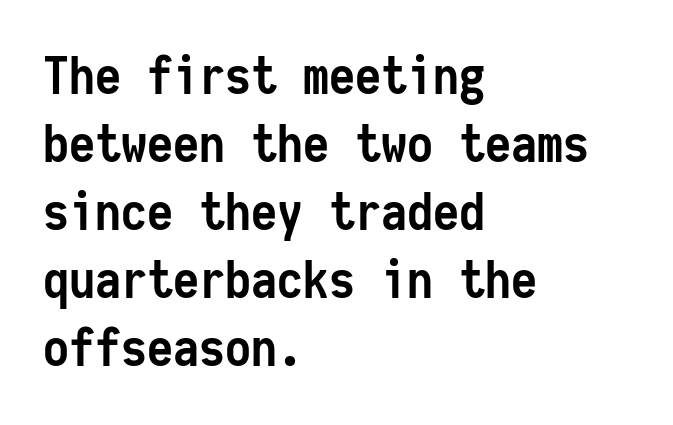
Each row of text sits above clean, open space. Left-aligned paragraph, ragged on the right. Typesetter's note: full bold, strokes at maximum text heaviness. The type is set solid horizontally, with unmodified tracking.
